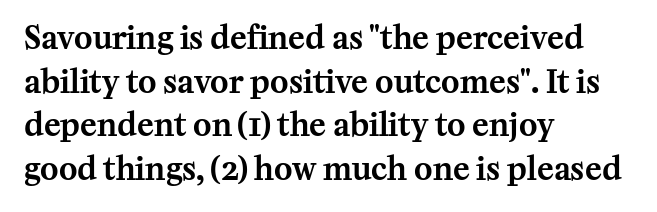
{"serif": "yes", "italic": "no", "width": "normal", "stroke_contrast": "medium", "x_height": "medium", "monospaced": "no", "underline": "no", "align": "left", "line_spacing": "normal", "line_spacing_ratio": 1.41, "letter_spacing": "normal", "letter_spacing_em": 0.0, "glyph_px": 31}
